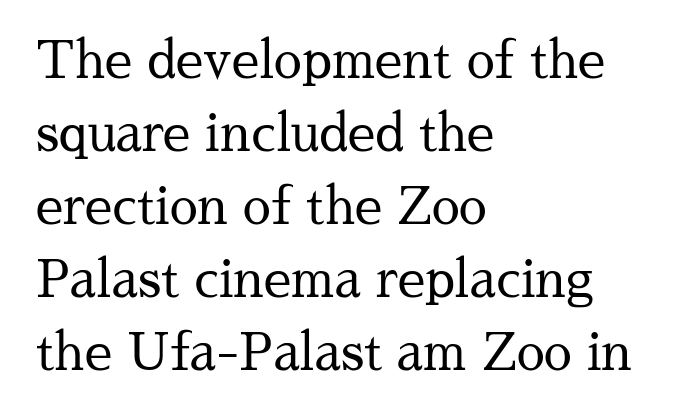
The font is comparable to plain body text, perhaps lighter. Upright lettering throughout. Is this a fixed-width face? No — the glyphs have proportional, varying widths. This is serif lettering, the kind often seen in printed books. The leading is moderate, giving the passage an even texture.
